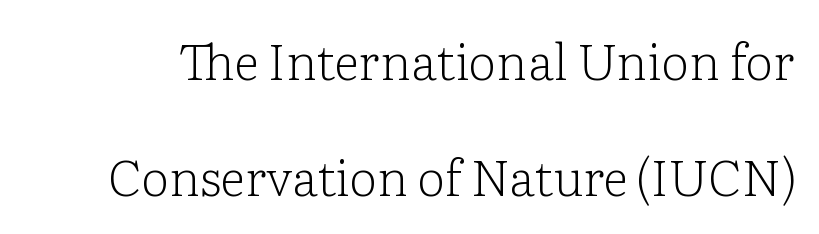
Each row of text sits above clean, open space. Vertically, the passage feels expansive, rows floating well apart. Nothing unusual about the tracking: characters are spaced as the font intends. No italicization has been applied; the sample stays upright.
